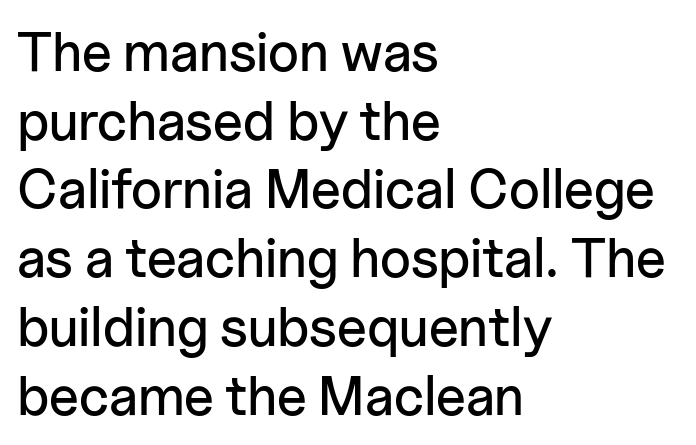
Q: Is the text italic (slanted)? A: No, it is upright.
Q: Is the typeface a serif or a sans-serif typeface? A: Sans-serif.
Q: Is the text underlined? A: No.
Q: How is the paragraph aligned? A: Left-aligned.
Q: Is the spacing between letters normal or unusually wide? A: Normal.
Q: Is the spacing between lines tight, normal or loose? A: Normal.
Q: Width (condensed, normal, or wide)? A: Normal.
Q: Stroke contrast? A: Low.
Q: x-height? A: Medium.
Q: Monospaced? A: No.
